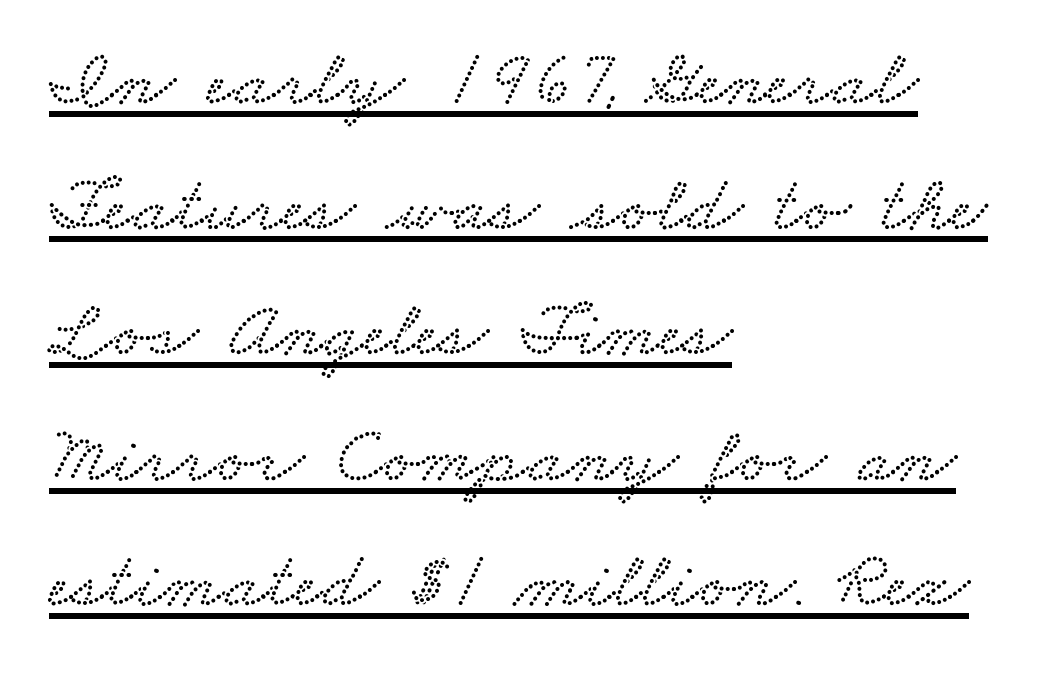
{"width": "wide", "stroke_contrast": "low", "x_height": "small", "monospaced": "no", "underline": "yes", "align": "left", "line_spacing": "normal", "line_spacing_ratio": 1.59, "letter_spacing": "normal", "letter_spacing_em": 0.0, "glyph_px": 79}
